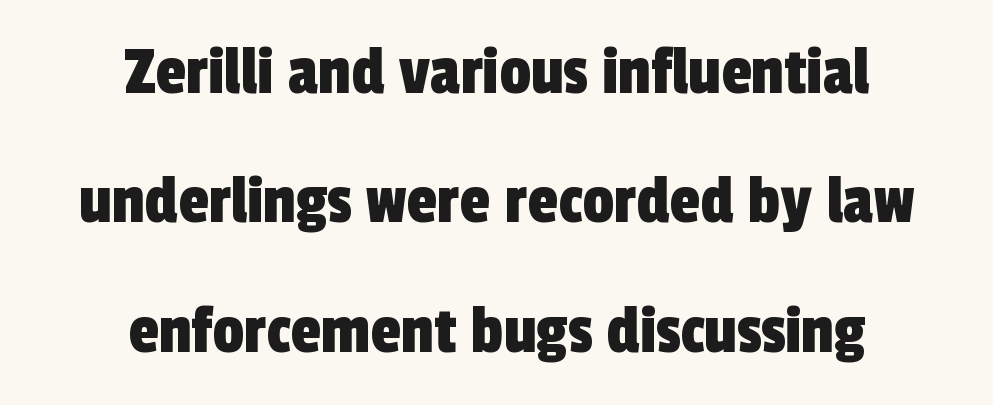
Q: Is the typeface a serif or a sans-serif typeface? A: Sans-serif.
Q: Is the text underlined? A: No.
Q: How is the paragraph aligned? A: Centered.
Q: Is the spacing between letters normal or unusually wide? A: Normal.
Q: Width (condensed, normal, or wide)? A: Condensed.
Q: x-height? A: Medium.
Q: Monospaced? A: No.
